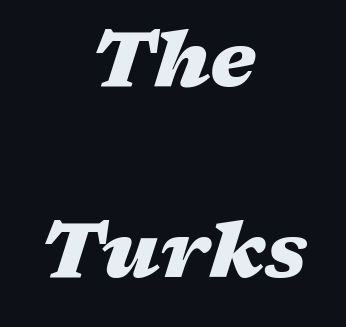
The area under the type is left untouched. The designer dialed line spacing up above the default. The horizontal fit of the characters is conventional and even. On the weight axis this lands at bold, roughly 700.
